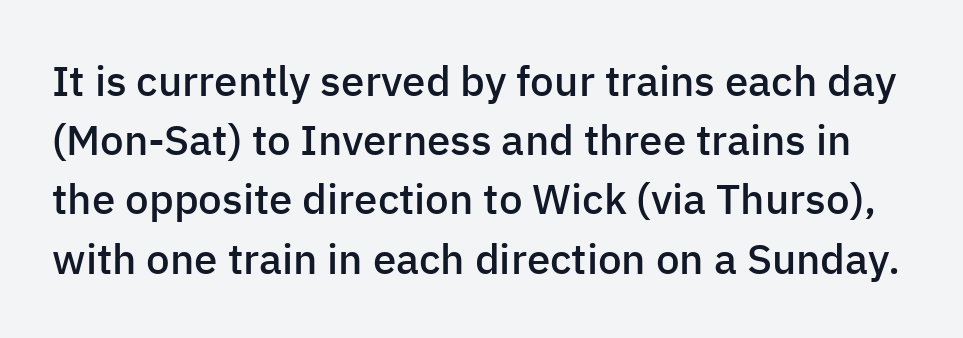
Q: Is the text bold? A: Semi-bold.
Q: Is the text italic (slanted)? A: No, it is upright.
Q: Is the typeface a serif or a sans-serif typeface? A: Sans-serif.
Q: Is the text underlined? A: No.
Q: Is the spacing between letters normal or unusually wide? A: Normal.
Q: Is the spacing between lines tight, normal or loose? A: Normal.
Q: Width (condensed, normal, or wide)? A: Normal.
Q: Stroke contrast? A: Low.
Q: x-height? A: Medium.
Q: Monospaced? A: No.
